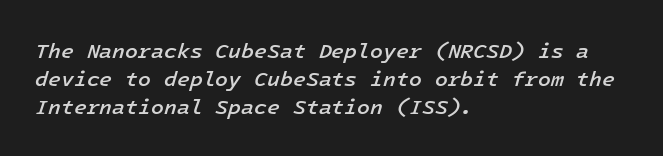
{"italic": "yes", "lean": "right", "slant_degrees": 16, "bold": "semi", "underline": "no", "align": "left", "line_spacing": "normal", "line_spacing_ratio": 1.33, "letter_spacing": "normal", "letter_spacing_em": 0.0, "glyph_px": 21}
